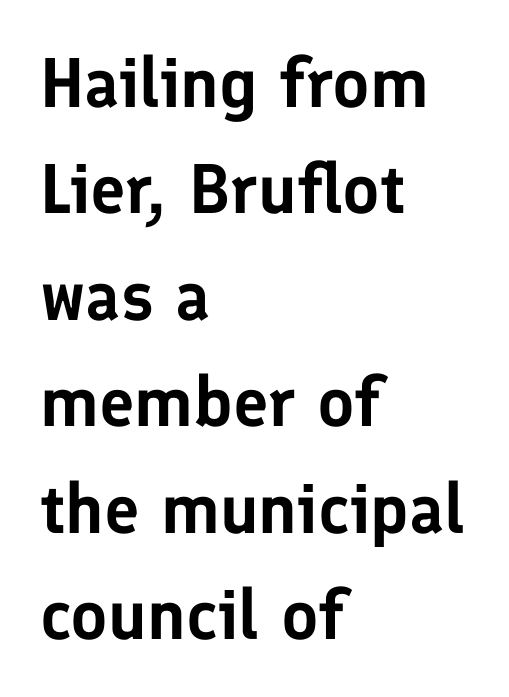
{"serif": "no", "italic": "no", "width": "normal", "stroke_contrast": "low", "x_height": "medium", "monospaced": "no", "underline": "no", "align": "left", "line_spacing": "normal", "line_spacing_ratio": 1.52, "letter_spacing": "normal", "letter_spacing_em": 0.0, "glyph_px": 70}
